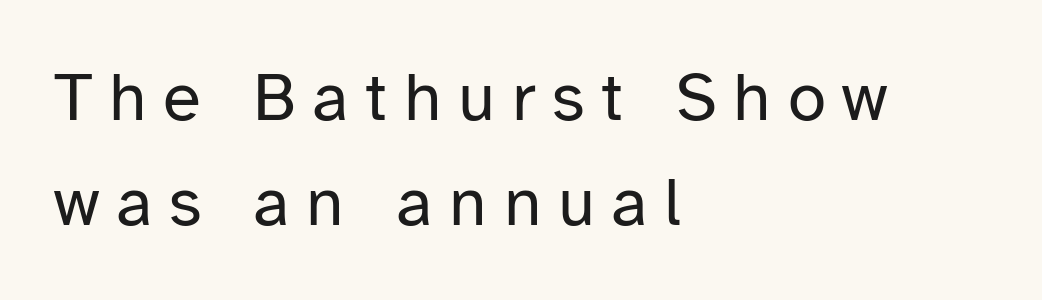
Q: Is the text bold? A: No.
Q: Is the text italic (slanted)? A: No, it is upright.
Q: Is the typeface a serif or a sans-serif typeface? A: Sans-serif.
Q: Is the text underlined? A: No.
Q: How is the paragraph aligned? A: Left-aligned.
Q: Is the spacing between letters normal or unusually wide? A: Unusually wide.
Q: Is the spacing between lines tight, normal or loose? A: Normal.
Q: Width (condensed, normal, or wide)? A: Normal.
Q: Stroke contrast? A: Low.
Q: x-height? A: Medium.
Q: Monospaced? A: No.
